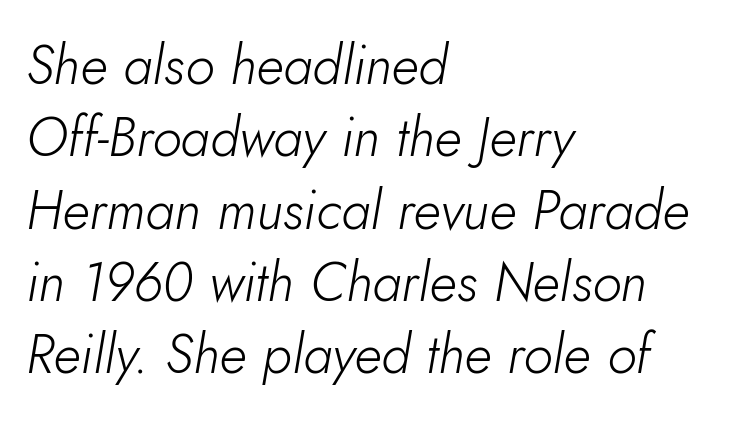
{"italic": "yes", "lean": "right", "slant_degrees": 10, "bold": "no", "weight": "light", "width": "normal", "stroke_contrast": "low", "x_height": "small", "monospaced": "no", "underline": "no", "align": "left", "line_spacing": "normal", "line_spacing_ratio": 1.34, "letter_spacing": "normal", "letter_spacing_em": 0.0, "glyph_px": 54}
